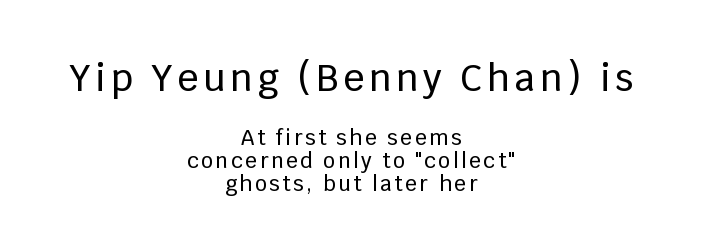
Q: Is the text italic (slanted)? A: No, it is upright.
Q: Is the typeface a serif or a sans-serif typeface? A: Sans-serif.
Q: Is the text underlined? A: No.
Q: How is the paragraph aligned? A: Centered.
Q: Is the spacing between lines tight, normal or loose? A: Tight.
Q: Which block of text is set in a larger size, the first (top) or the second (bottom)? A: The first (top) one.
Q: Width (condensed, normal, or wide)? A: Normal.
Q: Stroke contrast? A: Low.
Q: x-height? A: Large.
Q: Monospaced? A: No.
